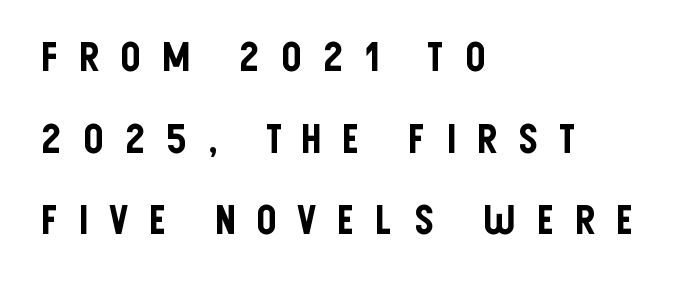
{"serif": "no", "italic": "no", "width": "condensed", "stroke_contrast": "low", "x_height": "large", "monospaced": "no", "underline": "no", "align": "left", "line_spacing": "loose", "line_spacing_ratio": 1.99, "letter_spacing": "wide", "letter_spacing_em": 0.48, "glyph_px": 41}
